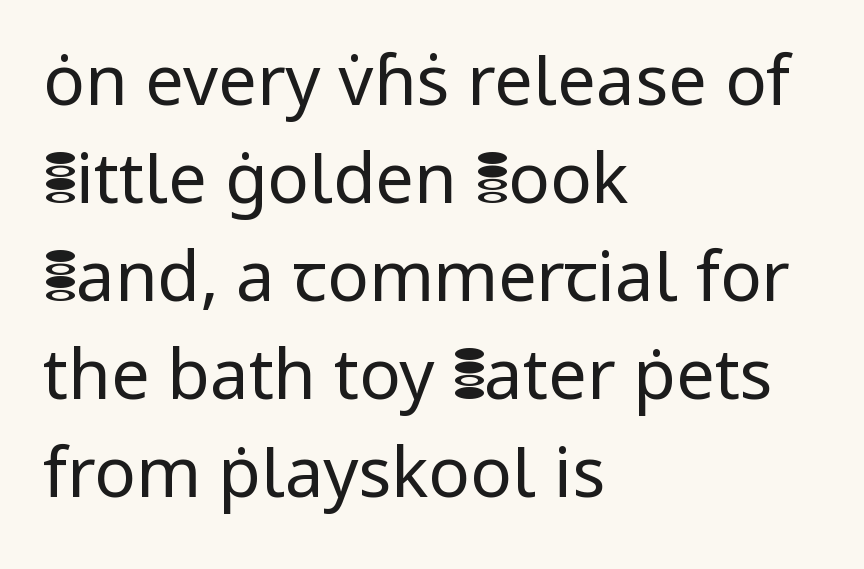
{"serif": "no", "italic": "no", "bold": "no", "weight": "regular", "width": "normal", "stroke_contrast": "low", "x_height": "medium", "monospaced": "no", "underline": "no", "align": "left", "line_spacing": "normal", "line_spacing_ratio": 1.42, "letter_spacing": "normal", "letter_spacing_em": 0.0, "glyph_px": 69}
